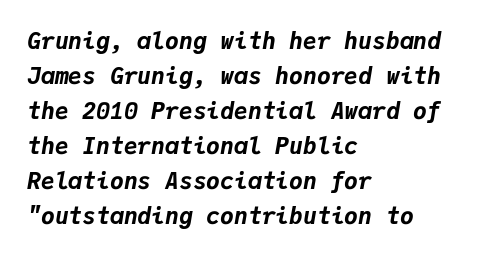
A normal amount of white space separates one row of letters from the next. Compared with a centered layout, this one pins lines to the left instead. Heavy, bold letterforms. Each row of text sits above clean, open space.
